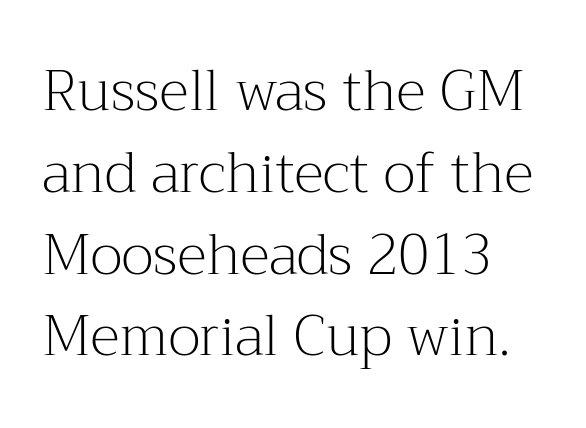
The face used here is proportionally spaced, like ordinary book or web type. The string is rendered with underlining switched off. The gaps between neighbouring characters are ordinary and unremarkable. The vertical gap from one line to the next is medium. The weight would be labelled regular, book, light, or lighter still.
